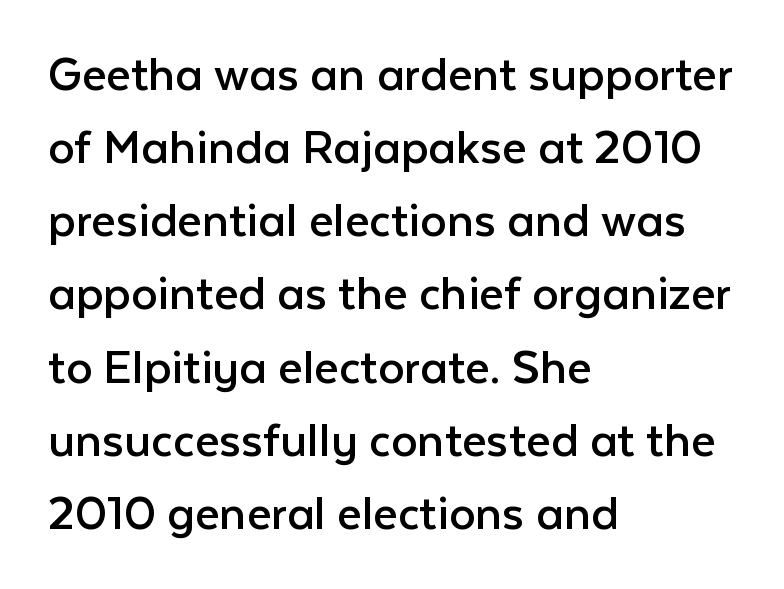
{"serif": "no", "italic": "no", "bold": "no", "weight": "regular", "width": "normal", "stroke_contrast": "low", "x_height": "medium", "monospaced": "no", "underline": "no", "align": "left", "line_spacing": "normal", "line_spacing_ratio": 1.38, "letter_spacing": "normal", "letter_spacing_em": 0.0, "glyph_px": 53}
